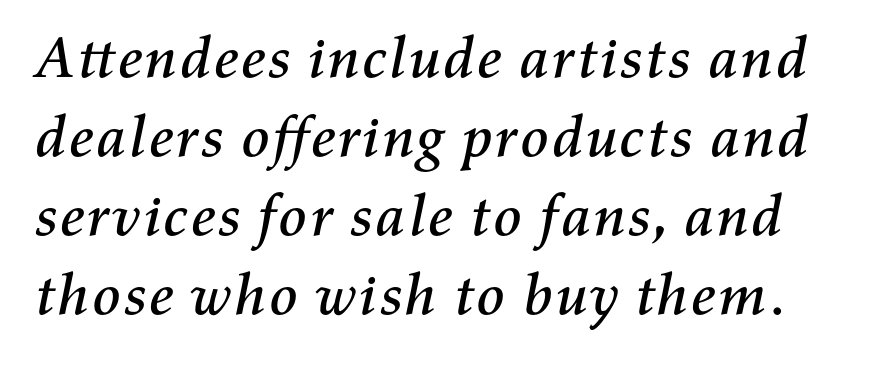
{"italic": "yes", "lean": "right", "slant_degrees": 11, "width": "normal", "stroke_contrast": "medium", "x_height": "medium", "monospaced": "no", "underline": "no", "line_spacing": "normal", "line_spacing_ratio": 1.34, "letter_spacing": "normal", "letter_spacing_em": 0.0, "glyph_px": 59}
